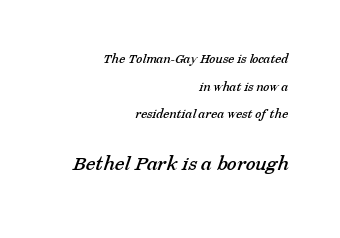
The image shows 22 px text type; set right-aligned, loose line spacing (1.98x), normal letter spacing, not underlined; the second (bottom) block is 1.57x larger.
